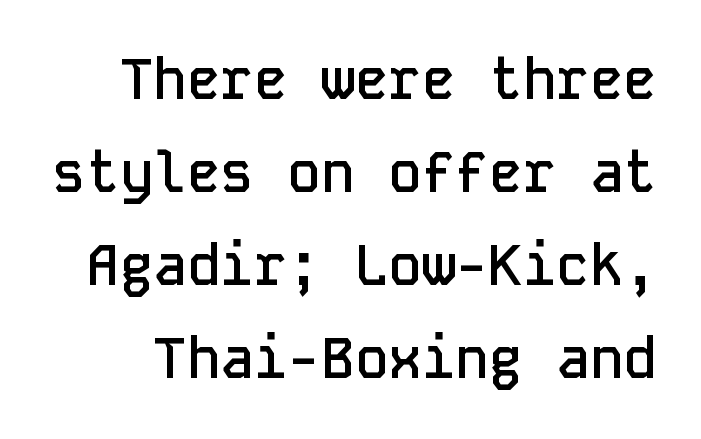
The image shows 56 px semibold sans-serif type, upright, monospaced; set normal line spacing (1.66x), normal letter spacing, not underlined; low stroke contrast and a medium x-height.
